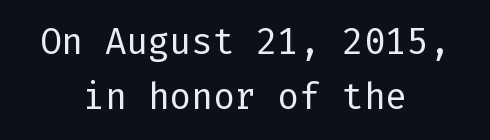
The image shows 36 px regular-weight sans-serif type, upright; set centered, normal line spacing (1.54x), normal letter spacing, not underlined; low stroke contrast and a medium x-height.
